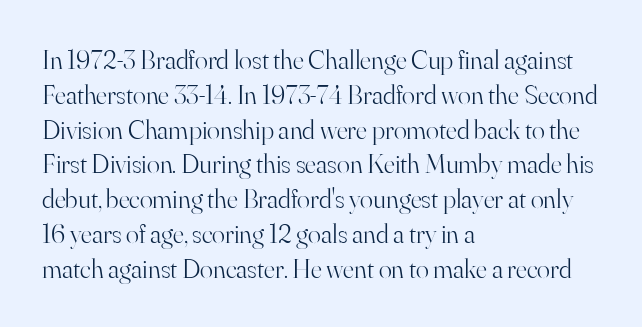
Q: Is the text bold? A: No.
Q: Is the text italic (slanted)? A: No, it is upright.
Q: Is the text underlined? A: No.
Q: How is the paragraph aligned? A: Left-aligned.
Q: Is the spacing between letters normal or unusually wide? A: Normal.
Q: Is the spacing between lines tight, normal or loose? A: Normal.
